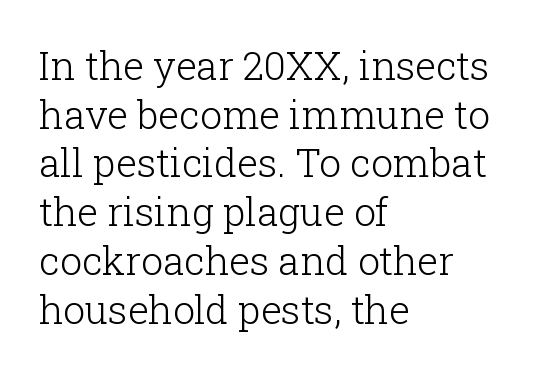
The image shows 39 px light serif type, upright; set left-aligned, normal line spacing (1.25x), normal letter spacing, not underlined; low stroke contrast and a medium x-height.
